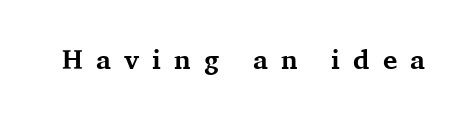
{"italic": "no", "bold": "yes", "underline": "no", "letter_spacing": "wide", "letter_spacing_em": 0.48, "glyph_px": 27}
